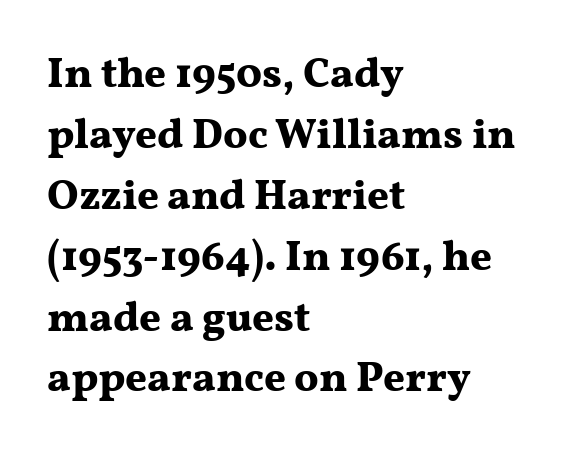
The image shows 42 px bold, wide serif type, upright; set left-aligned, normal line spacing (1.45x), normal letter spacing, not underlined; medium stroke contrast and a medium x-height.
